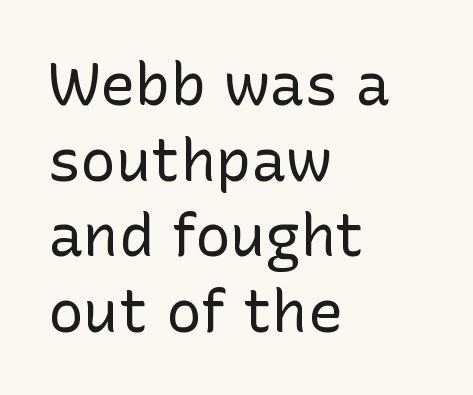
One-word summary of the alignment: left. Clear beneath every line of the passage. The passage shown has conventional tracking throughout. The font sits on the lighter half of the weight spectrum, regular included.
